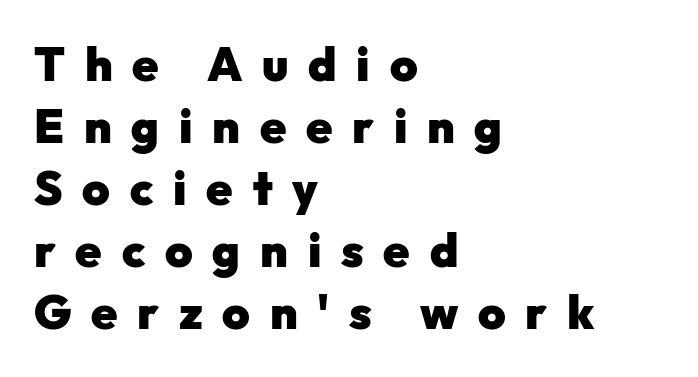
A student would call this left alignment; a typographer would say flush left, rag right. Compared with an ordinary text face, these strokes are far heavier — a full bold. Is this a fixed-width face? No — the glyphs have proportional, varying widths. Typographically, this falls in the sans-serif category.
